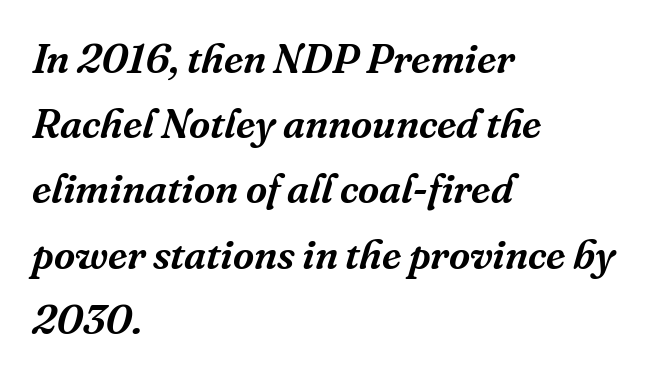
{"serif": "yes", "italic": "yes", "lean": "right", "slant_degrees": 16, "width": "normal", "stroke_contrast": "medium", "x_height": "medium", "monospaced": "no", "underline": "no", "align": "left", "line_spacing": "normal", "line_spacing_ratio": 1.59, "letter_spacing": "normal", "letter_spacing_em": 0.0, "glyph_px": 41}
